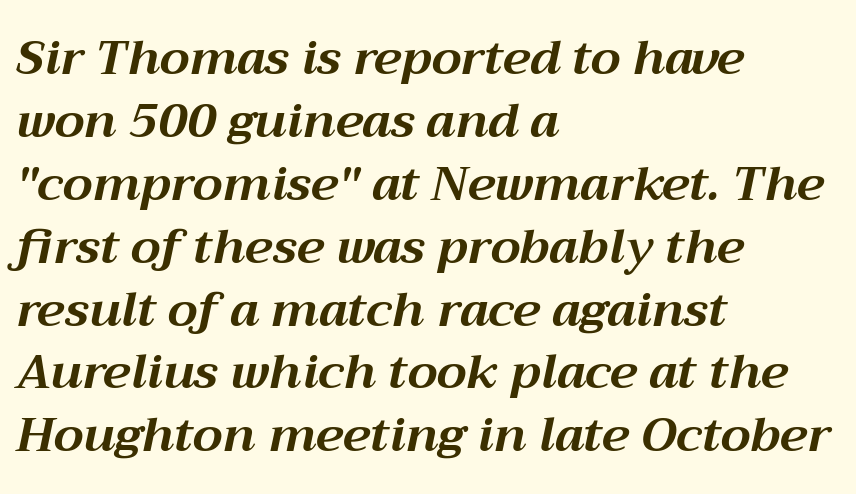
{"italic": "yes", "lean": "right", "slant_degrees": 12, "bold": "yes", "weight": "bold", "width": "normal", "stroke_contrast": "medium", "x_height": "medium", "monospaced": "no", "underline": "no", "align": "left", "line_spacing": "normal", "line_spacing_ratio": 1.31, "letter_spacing": "normal", "letter_spacing_em": 0.0, "glyph_px": 48}
